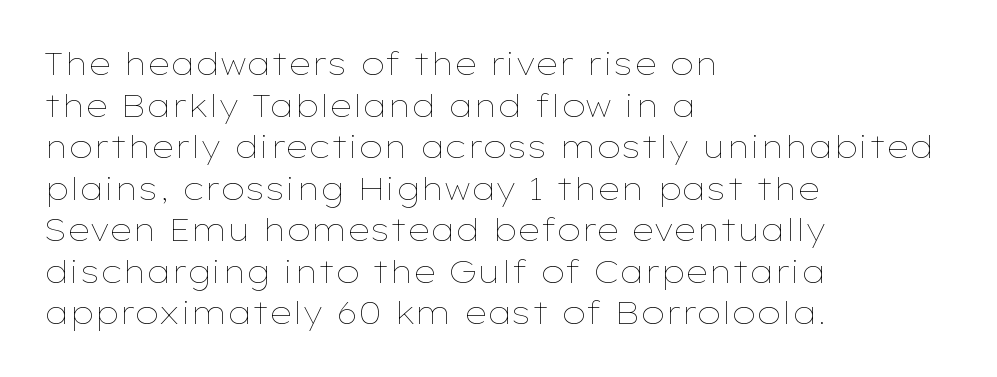
Q: Is the text bold? A: No.
Q: Is the text italic (slanted)? A: No, it is upright.
Q: Is the text underlined? A: No.
Q: How is the paragraph aligned? A: Left-aligned.
Q: Is the spacing between letters normal or unusually wide? A: Normal.
Q: Is the spacing between lines tight, normal or loose? A: Normal.
Q: Width (condensed, normal, or wide)? A: Wide.
Q: Stroke contrast? A: Low.
Q: x-height? A: Medium.
Q: Monospaced? A: No.
